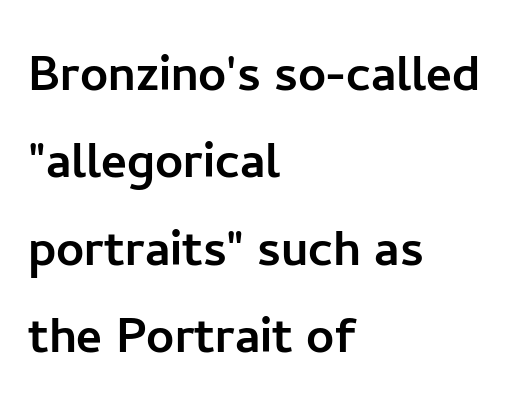
The letters stand straight up with perfectly vertical stems. Typeset ragged right — the left edge is the straight one. In terms of letterform style, serifs are entirely absent. Here the glyphs are tracked normally, forming tight word shapes.
